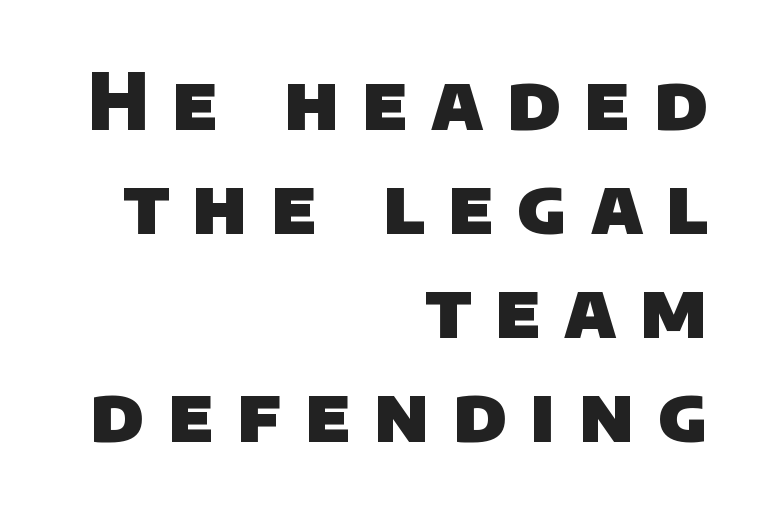
In terms of letterform style, serifs are entirely absent. The foot of each line stays bare and open. Summary of vertical rhythm: regular, with standard interline spacing. Between one letter and the next there's a generous, obvious gap.
